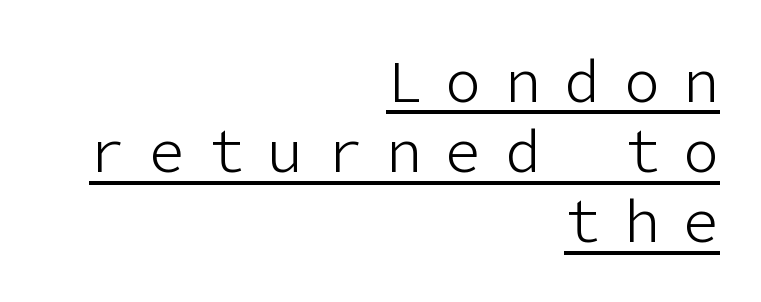
{"serif": "no", "italic": "no", "bold": "no", "weight": "light", "width": "normal", "stroke_contrast": "low", "x_height": "medium", "underline": "yes", "align": "right", "line_spacing_ratio": 1.17, "letter_spacing": "wide", "letter_spacing_em": 0.39, "glyph_px": 60}
